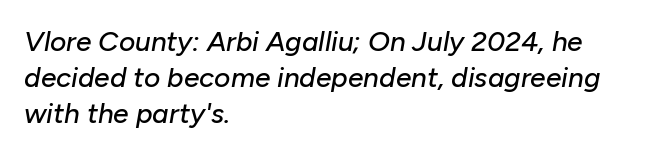
Interline gaps are of average width in this sample. Underline: absent. Between one letter and the next there's only the usual sliver of space. Looking at the ascenders, they clearly lean. A typesetter would call this proportional, since set widths differ per character. Every row of glyphs begins at an identical x-position on the left.
